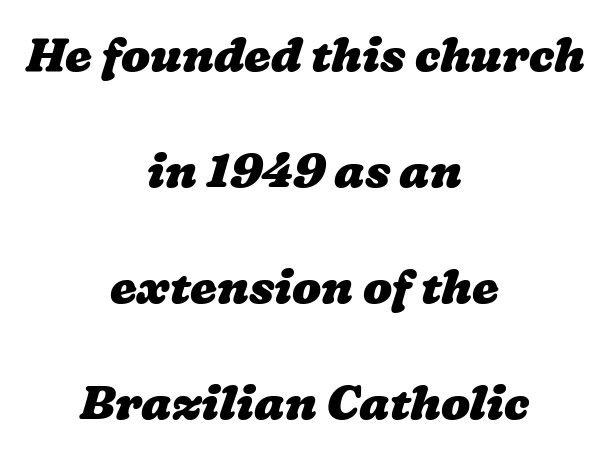
These words are printed bold, with thick strokes throughout. The setting favours the middle, as headings and verse often do. The block of text is sparse from top to bottom, with ample space between rows. Only glyphs here, with clear space below each row. Letter spacing: default. Spacing verdict: proportional, widths tailored to each character.
